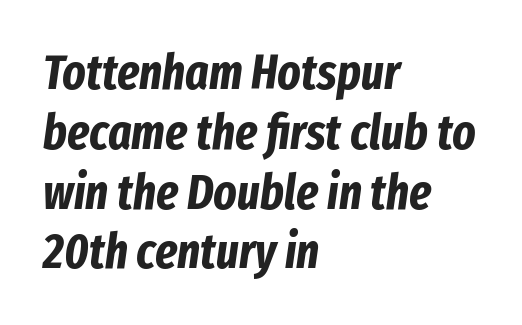
Q: Is the text bold? A: Yes.
Q: Is the text italic (slanted)? A: Yes, it leans right by about 8 degrees.
Q: Is the text underlined? A: No.
Q: How is the paragraph aligned? A: Left-aligned.
Q: Is the spacing between letters normal or unusually wide? A: Normal.
Q: Width (condensed, normal, or wide)? A: Condensed.
Q: Stroke contrast? A: Low.
Q: x-height? A: Medium.
Q: Monospaced? A: No.
